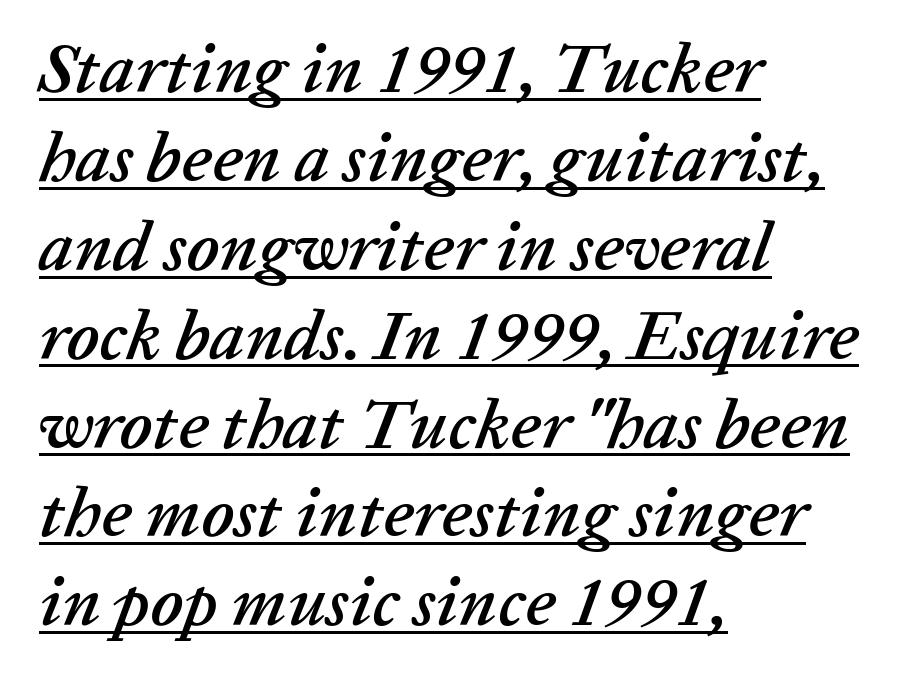
The typesetter chose a ragged-right arrangement here. This is underlined copy, the kind a proofreader might mark for attention. Every character sits at an angle, as italics do. The passage shown stacks its lines at a standard gap. The rendering uses natural spacing where letterforms have individual widths. Between one letter and the next there's only the usual sliver of space.
